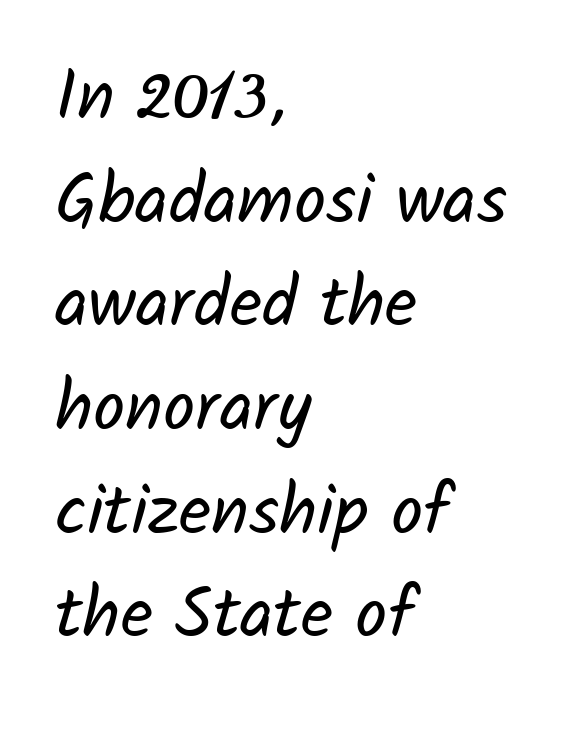
The setting favours the left margin, as ordinary paragraphs usually do. Note the varied advance widths — an 'i' is clearly narrower than an 'm'. The area under the type is left untouched. The vertical gap from one line to the next is medium. Serif or sans? Sans — the stroke terminals are bare. No heavy texture on the line: the type isn't bold.
